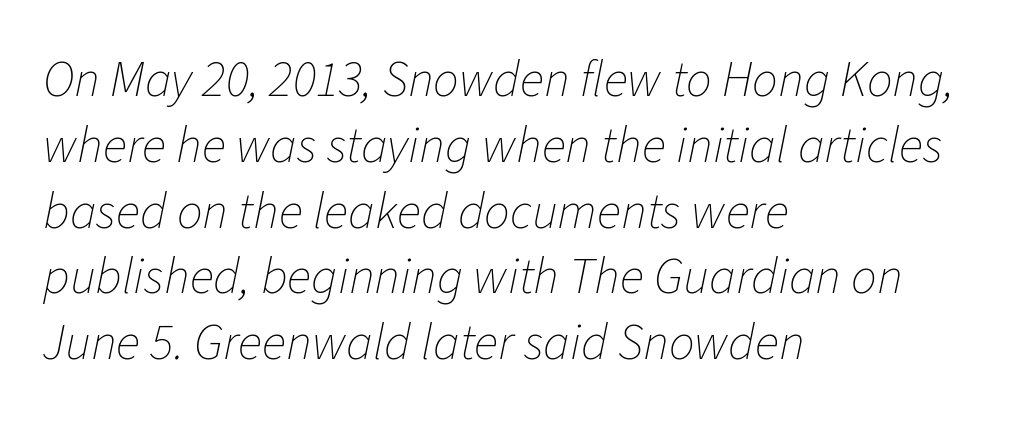
Q: Is the text bold? A: No.
Q: Is the text italic (slanted)? A: Yes, it leans right by about 11 degrees.
Q: Is the text underlined? A: No.
Q: How is the paragraph aligned? A: Left-aligned.
Q: Is the spacing between letters normal or unusually wide? A: Normal.
Q: Is the spacing between lines tight, normal or loose? A: Normal.
Q: Width (condensed, normal, or wide)? A: Normal.
Q: Stroke contrast? A: Low.
Q: x-height? A: Medium.
Q: Monospaced? A: No.
